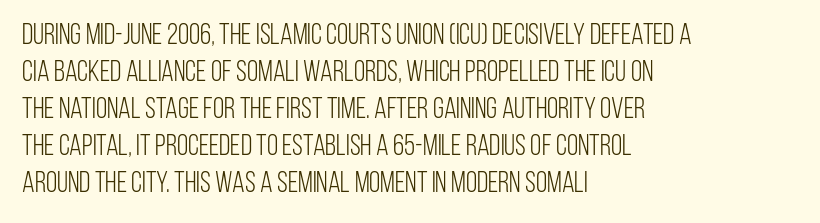
The image shows 29 px light, condensed sans-serif type, upright; set left-aligned, normal line spacing (1.28x), normal letter spacing, not underlined; low stroke contrast and a large x-height.
